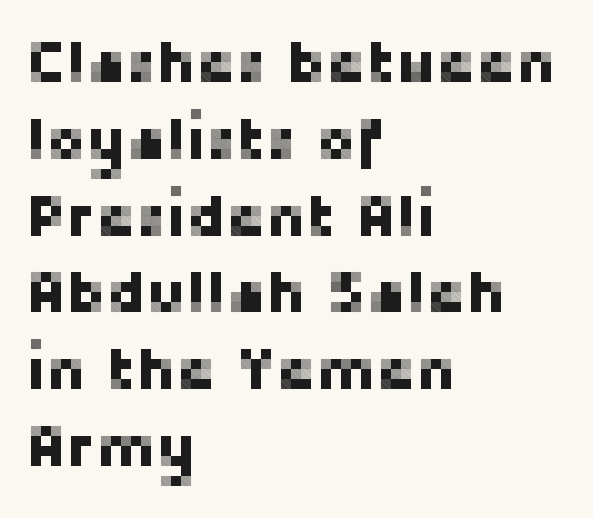
Nothing sits at the stroke ends, so this counts as sans-serif. The rendering keeps characters at their native spacing. If you drew a ruler down the left edge, every line would touch it. These lines are rendered in a variable-pitch font.
